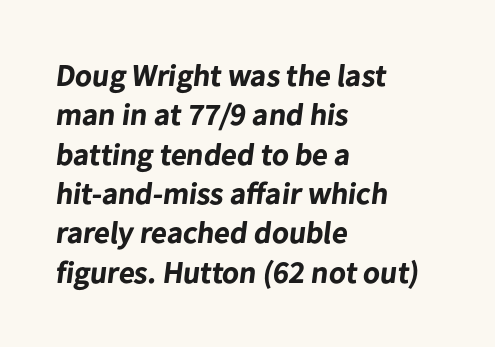
{"serif": "no", "bold": "yes", "weight": "bold", "width": "normal", "stroke_contrast": "low", "x_height": "medium", "monospaced": "no", "underline": "no", "align": "left", "line_spacing": "normal", "line_spacing_ratio": 1.27, "letter_spacing": "normal", "letter_spacing_em": 0.0, "glyph_px": 31}
